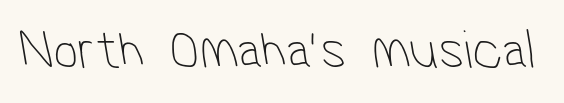
Q: Is the text bold? A: No.
Q: Is the typeface a serif or a sans-serif typeface? A: Sans-serif.
Q: Is the text underlined? A: No.
Q: Is the spacing between letters normal or unusually wide? A: Normal.
Q: Width (condensed, normal, or wide)? A: Condensed.
Q: Stroke contrast? A: Low.
Q: x-height? A: Medium.
Q: Monospaced? A: No.
